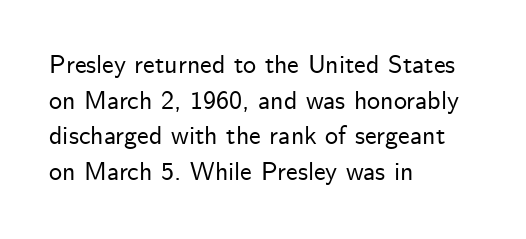
Compared with a centered layout, this one pins lines to the left instead. These lines were composed using upright roman letters. The type is set solid horizontally, with unmodified tracking. Vertical spacing — default. A bare baseline throughout the passage.
